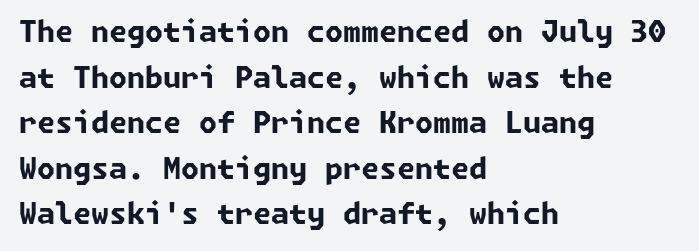
{"serif": "no", "bold": "yes", "weight": "bold", "width": "normal", "stroke_contrast": "low", "x_height": "medium", "underline": "no", "align": "left", "line_spacing": "normal", "line_spacing_ratio": 1.57, "letter_spacing": "normal", "letter_spacing_em": 0.0, "glyph_px": 29}
